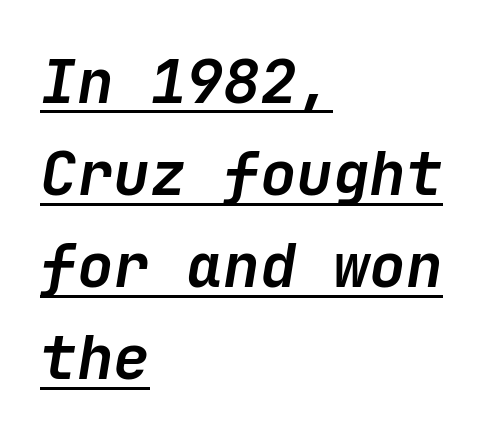
{"italic": "yes", "lean": "right", "slant_degrees": 9, "bold": "yes", "weight": "semibold", "width": "normal", "stroke_contrast": "low", "x_height": "medium", "underline": "yes", "align": "left", "line_spacing": "normal", "line_spacing_ratio": 1.51, "letter_spacing": "normal", "letter_spacing_em": 0.0, "glyph_px": 61}
